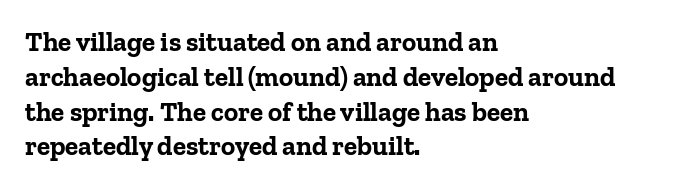
The words here are not underlined. Style check: upright. Typesetter's note: full bold, strokes at maximum text heaviness. Left-aligned paragraph, ragged on the right. One glance says typical: line gaps are just what's usual. Look at the tracking — it's just the regular setting, nothing added.
